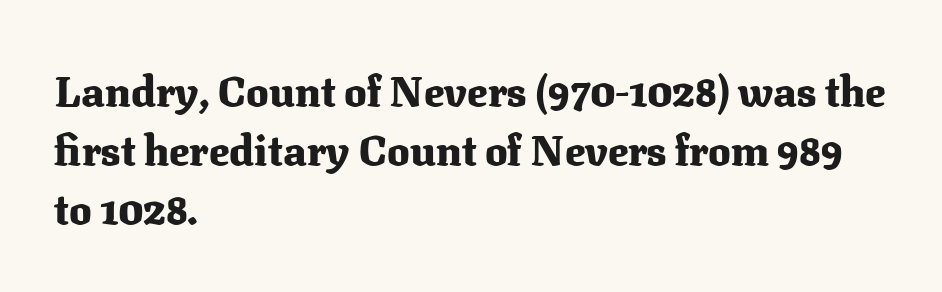
The image shows 42 px heavy serif type, upright; set left-aligned, normal line spacing (1.4x), normal letter spacing, not underlined; medium stroke contrast and a medium x-height.
